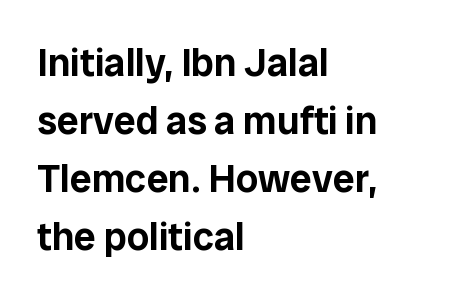
The image shows 39 px sans-serif type, upright; set left-aligned, normal line spacing (1.49x), normal letter spacing, not underlined; low stroke contrast and a medium x-height.
